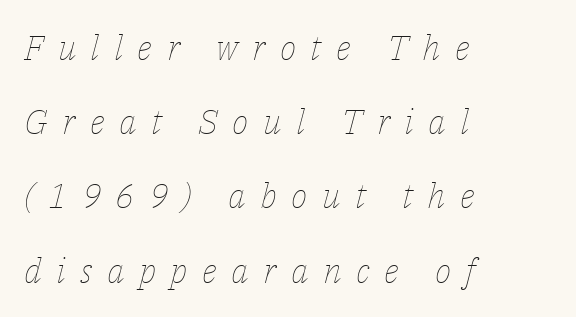
{"italic": "yes", "lean": "right", "slant_degrees": 14, "bold": "no", "weight": "thin", "width": "normal", "stroke_contrast": "low", "x_height": "medium", "monospaced": "no", "underline": "no", "align": "left", "line_spacing": "loose", "line_spacing_ratio": 2.12, "letter_spacing": "wide", "letter_spacing_em": 0.41, "glyph_px": 35}
